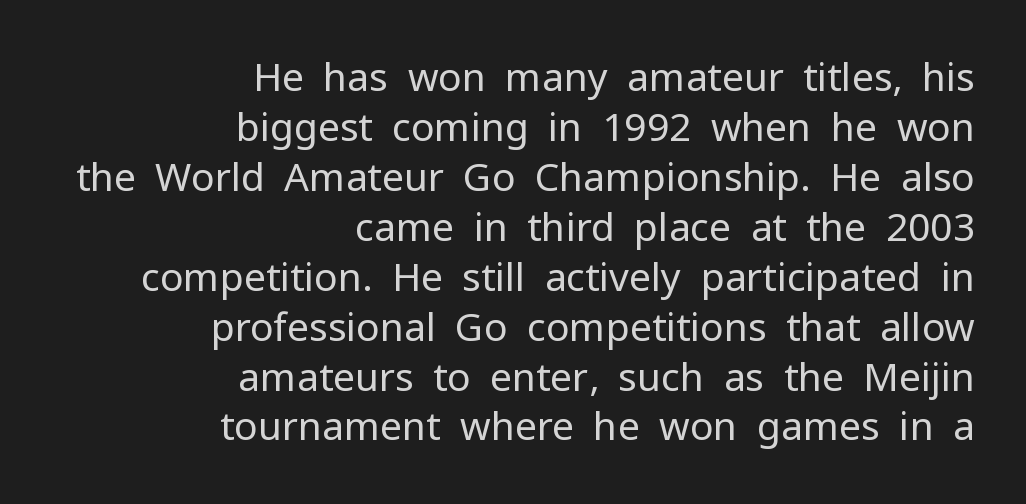
{"serif": "no", "italic": "no", "bold": "no", "weight": "regular", "width": "normal", "stroke_contrast": "low", "x_height": "medium", "monospaced": "no", "underline": "no", "align": "right", "line_spacing": "normal", "line_spacing_ratio": 1.28, "letter_spacing": "normal", "letter_spacing_em": 0.0, "glyph_px": 39}
